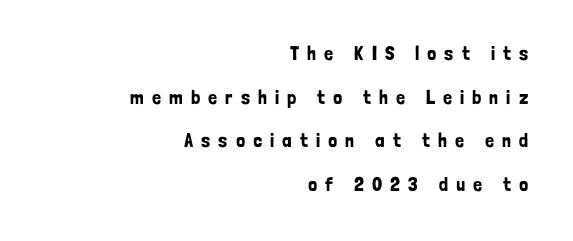
{"italic": "no", "underline": "no", "align": "right", "line_spacing": "loose", "line_spacing_ratio": 2.18, "letter_spacing": "wide", "letter_spacing_em": 0.4, "glyph_px": 20}
